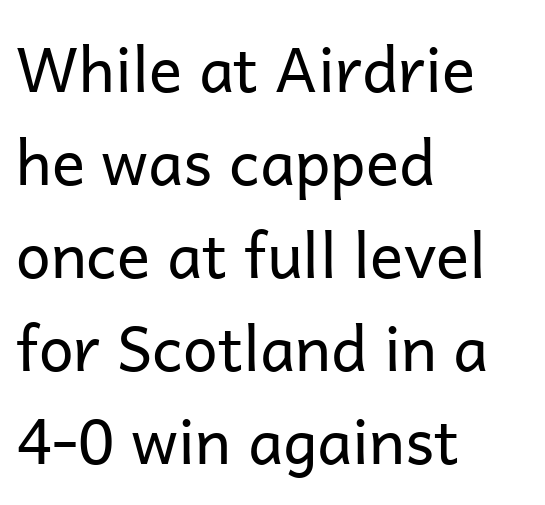
The image shows 62 px regular-weight sans-serif type, upright; set left-aligned, normal line spacing (1.5x), normal letter spacing, not underlined; low stroke contrast and a medium x-height.
